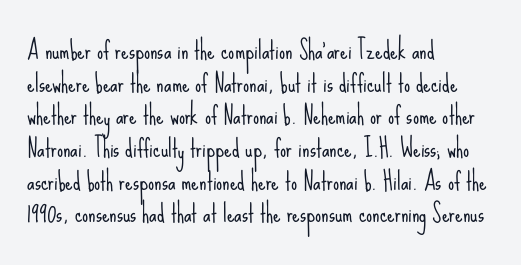
Q: Is the text bold? A: No.
Q: Is the text italic (slanted)? A: No, it is upright.
Q: Is the text underlined? A: No.
Q: How is the paragraph aligned? A: Left-aligned.
Q: Is the spacing between letters normal or unusually wide? A: Normal.
Q: Is the spacing between lines tight, normal or loose? A: Normal.
